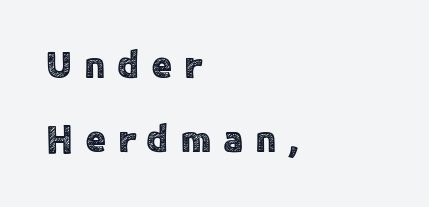
The image shows 38 px sans-serif type, upright; set left-aligned, loose line spacing (1.95x), unusually wide letter spacing (+0.3 em), not underlined; a medium x-height.
